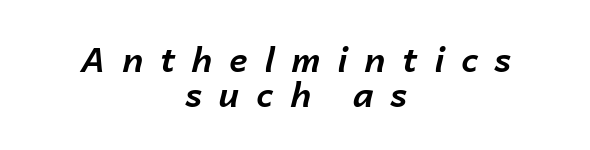
{"italic": "yes", "lean": "right", "slant_degrees": 14, "bold": "yes", "weight": "bold", "width": "normal", "stroke_contrast": "low", "x_height": "medium", "monospaced": "no", "underline": "no", "align": "center", "line_spacing": "tight", "line_spacing_ratio": 1.02, "letter_spacing": "wide", "letter_spacing_em": 0.49, "glyph_px": 34}
